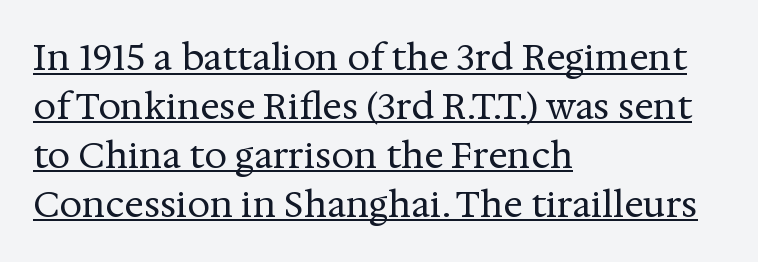
This sample keeps an unexceptional amount of space between lines. The rendering keeps characters at their native spacing. Vertical stems look standard width or narrower in stroke. Looks like regular typesetting: each glyph gets only the width it needs. The letters stand straight up with perfectly vertical stems. In designer terms, the underline attribute is active on this setting.
